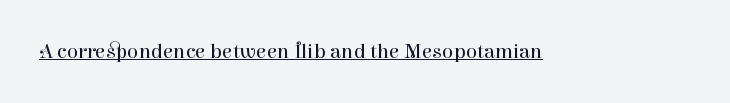
{"italic": "no", "bold": "no", "underline": "yes", "letter_spacing": "normal", "letter_spacing_em": 0.0, "glyph_px": 21}
